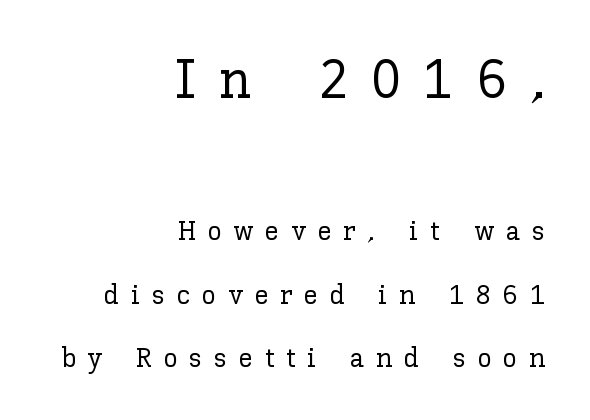
Students, observe: this is what heavily led, spacious text looks like. The earlier block is typeset at a bigger size than the later block. Caption: expanded tracking, letters set apart. The passage is arranged like a letterhead date or caption credit — flush right. Has an underline been added? It has not.
